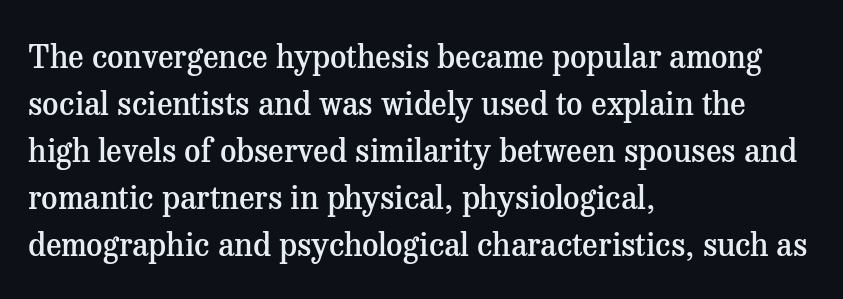
The image shows 32 px semibold serif type, upright; set left-aligned, normal line spacing (1.47x), normal letter spacing, not underlined; medium stroke contrast and a medium x-height.
